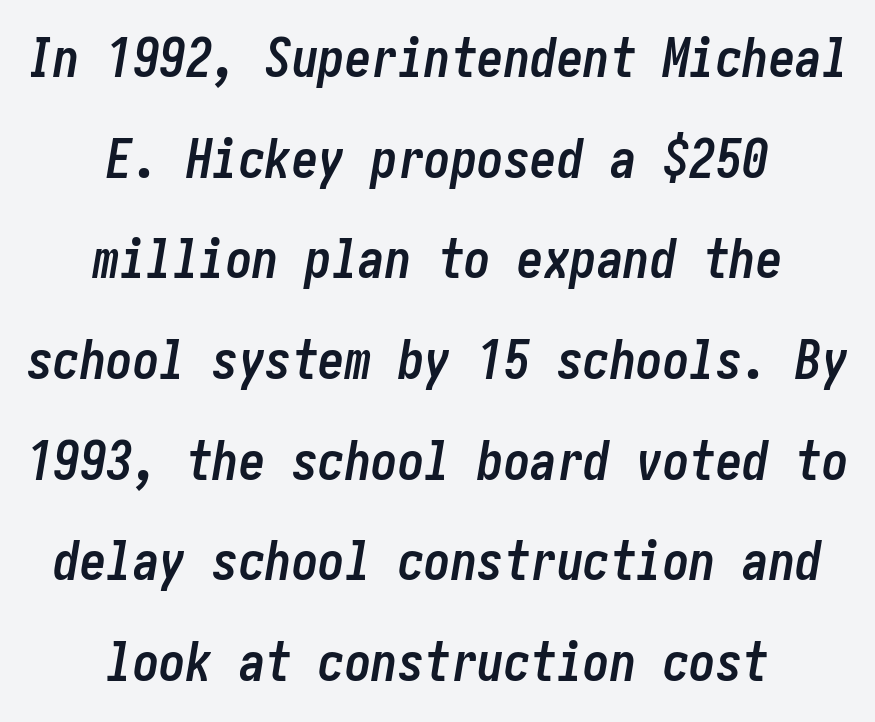
The image shows 53 px semibold, condensed type, italic (leaning right); set centered, loose line spacing (1.9x), normal letter spacing, not underlined; low stroke contrast and a medium x-height.
